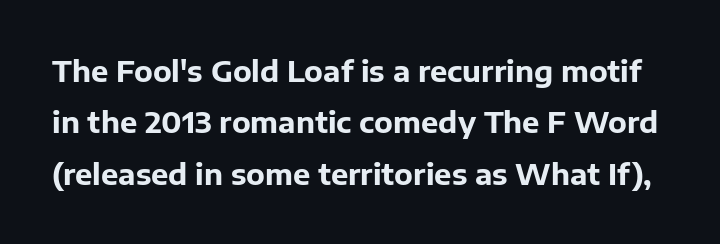
The image shows 29 px bold sans-serif type, upright; set line spacing 1.77x, normal letter spacing, not underlined; low stroke contrast and a medium x-height.
